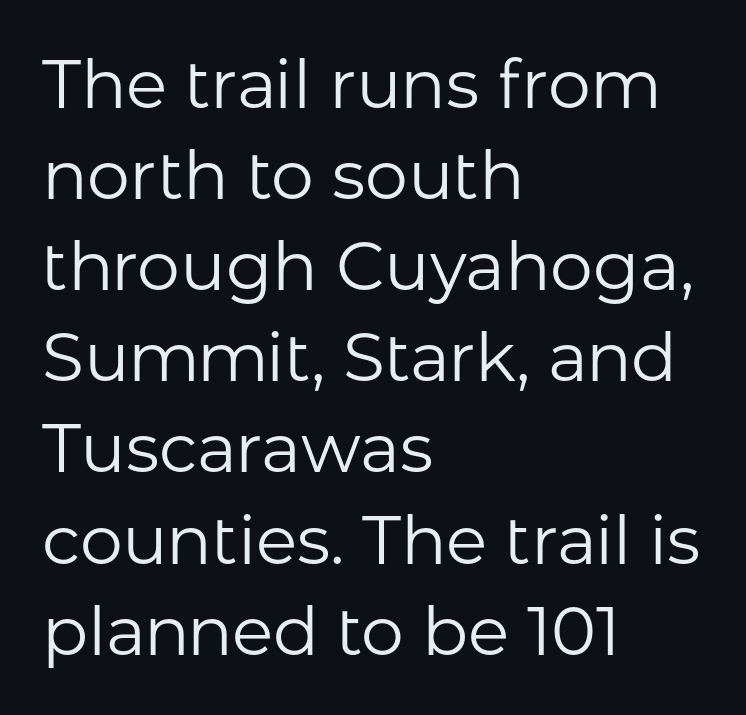
A roman cut, with each character standing at attention. Layout note: lines flush left. Words float on clear page, feet unadorned. Is this a fixed-width face? No — the glyphs have proportional, varying widths. This rendering leaves character spacing at its baseline value. The line-height multiplier appears to be the usual default.
